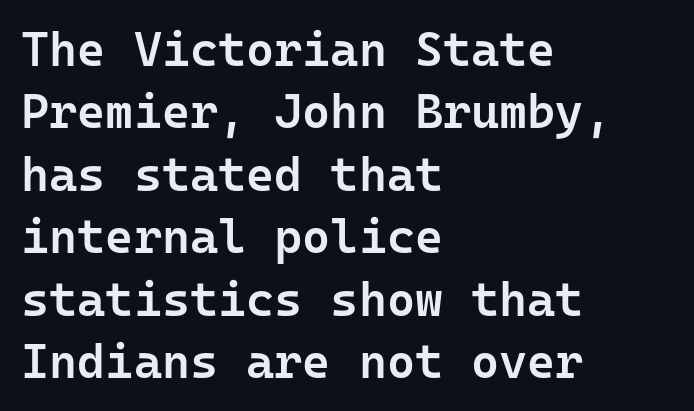
Q: Is the text bold? A: Semi-bold.
Q: Is the text italic (slanted)? A: No, it is upright.
Q: Is the typeface a serif or a sans-serif typeface? A: Sans-serif.
Q: Is the text underlined? A: No.
Q: How is the paragraph aligned? A: Left-aligned.
Q: Is the spacing between letters normal or unusually wide? A: Normal.
Q: Is the spacing between lines tight, normal or loose? A: Normal.
Q: Width (condensed, normal, or wide)? A: Normal.
Q: Stroke contrast? A: Low.
Q: x-height? A: Medium.
Q: Monospaced? A: Yes.
